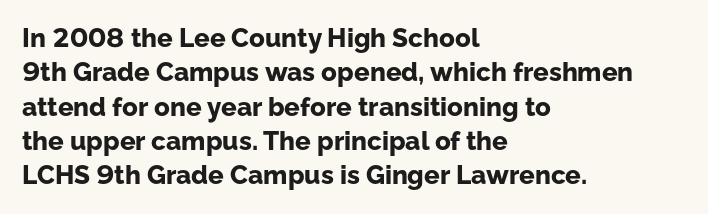
The image shows 26 px bold type, upright; set left-aligned, normal line spacing (1.32x), normal letter spacing, not underlined.
